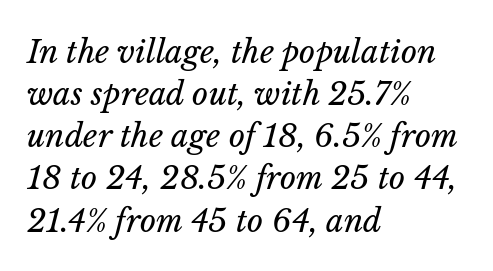
Q: Is the text bold? A: No.
Q: Is the text italic (slanted)? A: Yes, it leans right by about 14 degrees.
Q: Is the text underlined? A: No.
Q: How is the paragraph aligned? A: Left-aligned.
Q: Is the spacing between letters normal or unusually wide? A: Normal.
Q: Is the spacing between lines tight, normal or loose? A: Normal.
Q: Width (condensed, normal, or wide)? A: Normal.
Q: Stroke contrast? A: Low.
Q: x-height? A: Medium.
Q: Monospaced? A: No.
